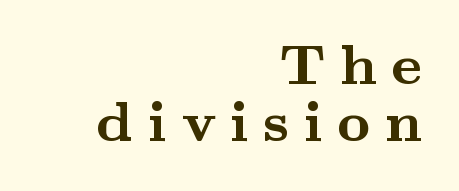
Q: Is the text bold? A: Yes.
Q: Is the text italic (slanted)? A: No, it is upright.
Q: Is the typeface a serif or a sans-serif typeface? A: Serif.
Q: Is the text underlined? A: No.
Q: How is the paragraph aligned? A: Right-aligned.
Q: Is the spacing between letters normal or unusually wide? A: Unusually wide.
Q: Is the spacing between lines tight, normal or loose? A: Tight.
Q: Width (condensed, normal, or wide)? A: Wide.
Q: Stroke contrast? A: Medium.
Q: x-height? A: Small.
Q: Monospaced? A: No.
